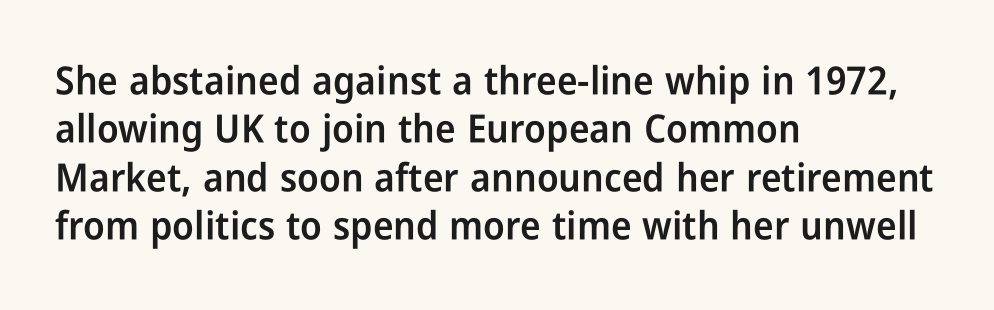
{"serif": "no", "italic": "no", "bold": "semi", "weight": "semibold", "width": "condensed", "stroke_contrast": "low", "x_height": "medium", "monospaced": "no", "underline": "no", "align": "left", "line_spacing_ratio": 1.24, "letter_spacing": "normal", "letter_spacing_em": 0.0, "glyph_px": 39}
